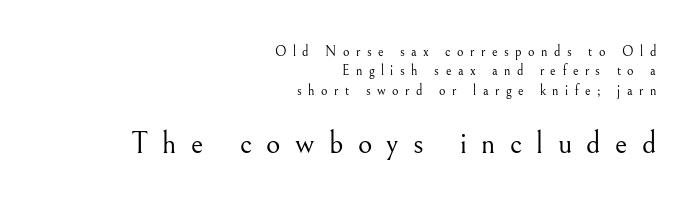
{"serif": "yes", "italic": "no", "bold": "no", "weight": "light", "width": "normal", "stroke_contrast": "medium", "x_height": "small", "monospaced": "no", "underline": "no", "align": "right", "line_spacing": "normal", "line_spacing_ratio": 1.38, "letter_spacing": "wide", "letter_spacing_em": 0.46, "larger_block": "second", "size_ratio": 2.21, "glyph_px": 31}
